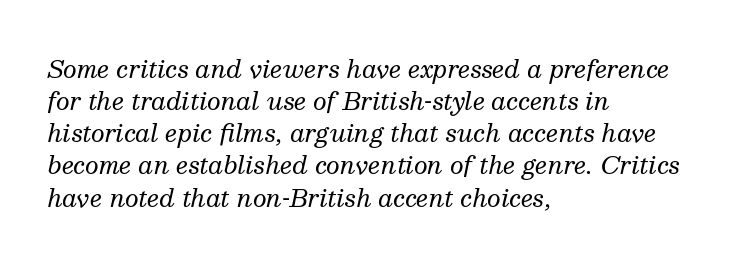
Q: Is the text bold? A: No.
Q: Is the text italic (slanted)? A: Yes, it leans right by about 13 degrees.
Q: Is the text underlined? A: No.
Q: How is the paragraph aligned? A: Left-aligned.
Q: Is the spacing between letters normal or unusually wide? A: Normal.
Q: Is the spacing between lines tight, normal or loose? A: Normal.
